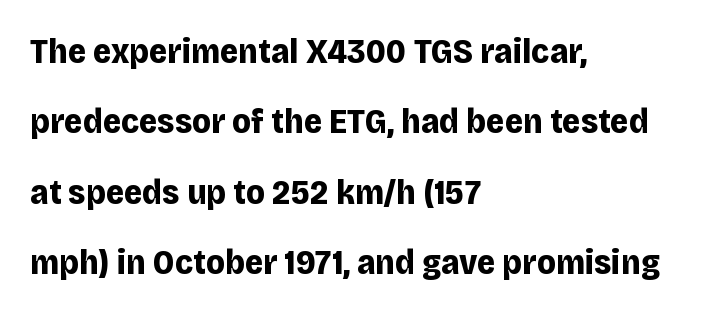
The lettering stays uniformly vertical, giving the passage a roman look. Letterform terminals end flat and unadorned throughout the passage. In terms of leading, this rendering errs on the spacious side. The characters look thick and weighty, a clear bold. Just letters on the line, the space beneath them empty.
